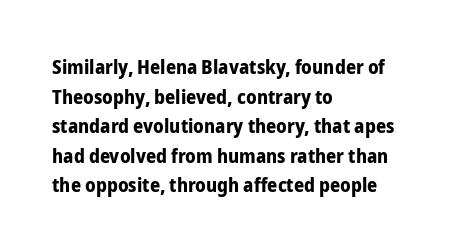
The image shows 20 px bold type, upright; set left-aligned, normal line spacing (1.48x), normal letter spacing, not underlined.
